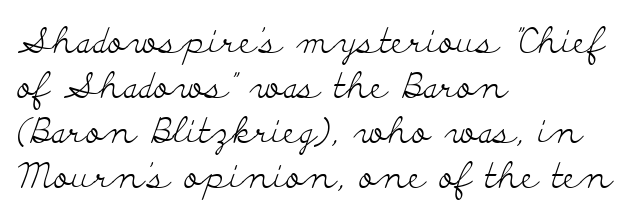
The image shows 35 px light, wide serif type; set left-aligned, normal line spacing (1.29x), normal letter spacing, not underlined; low stroke contrast and a small x-height.
